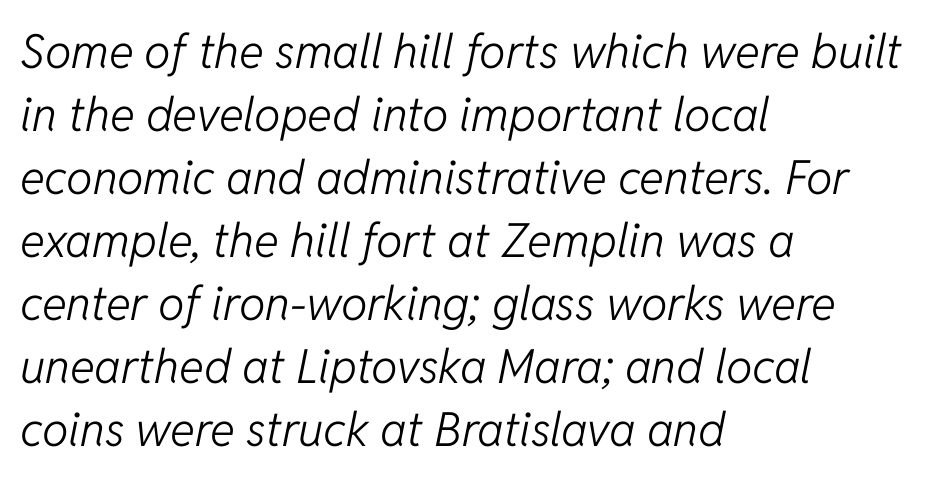
The image shows 47 px light type, italic (leaning right); set left-aligned, normal line spacing (1.34x), normal letter spacing, not underlined; low stroke contrast and a medium x-height.
